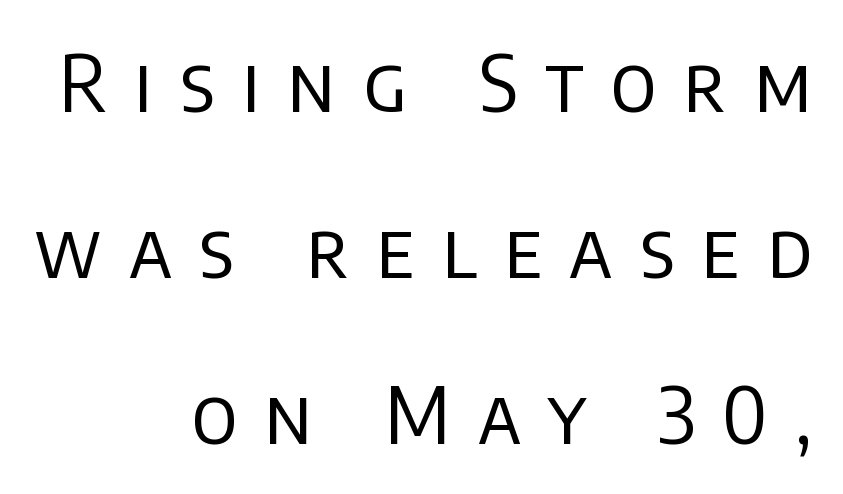
Classification — sans serif. Summary of weight: not heavy and not bold. This sample has the flowing, uneven cadence of proportional lettering. The rag falls on the left side of this text block. This is roman type, the default non-slanted kind. Check under the words: just untouched page.
